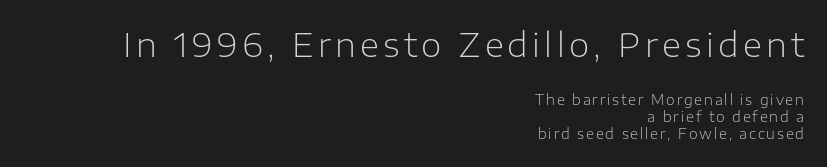
Q: Is the text bold? A: No.
Q: Is the text italic (slanted)? A: No, it is upright.
Q: Is the typeface a serif or a sans-serif typeface? A: Sans-serif.
Q: Is the text underlined? A: No.
Q: How is the paragraph aligned? A: Right-aligned.
Q: Which block of text is set in a larger size, the first (top) or the second (bottom)? A: The first (top) one.
Q: Width (condensed, normal, or wide)? A: Normal.
Q: Stroke contrast? A: Low.
Q: x-height? A: Medium.
Q: Monospaced? A: No.
